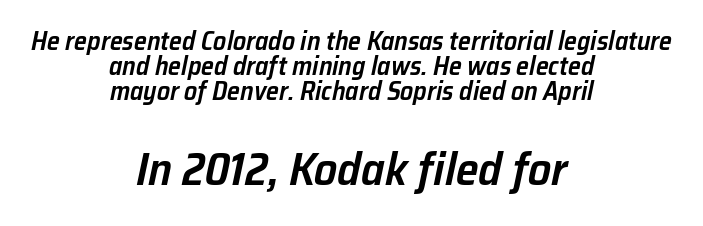
{"italic": "yes", "lean": "right", "slant_degrees": 12, "bold": "semi", "weight": "semibold", "width": "normal", "stroke_contrast": "low", "x_height": "medium", "monospaced": "no", "underline": "no", "align": "center", "line_spacing": "tight", "line_spacing_ratio": 0.96, "letter_spacing": "normal", "letter_spacing_em": 0.0, "larger_block": "second", "size_ratio": 1.77, "glyph_px": 46}
